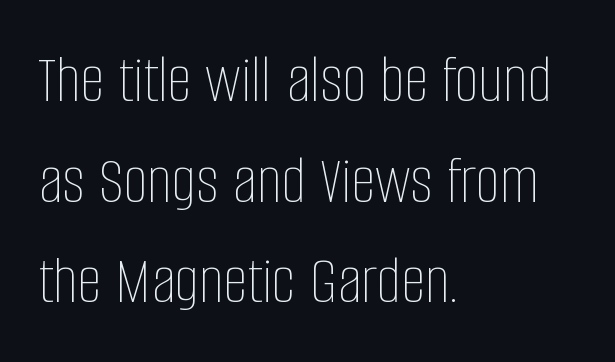
Q: Is the text bold? A: No.
Q: Is the text italic (slanted)? A: No, it is upright.
Q: Is the text underlined? A: No.
Q: How is the paragraph aligned? A: Left-aligned.
Q: Is the spacing between letters normal or unusually wide? A: Normal.
Q: Is the spacing between lines tight, normal or loose? A: Normal.
Q: Width (condensed, normal, or wide)? A: Condensed.
Q: Stroke contrast? A: Low.
Q: x-height? A: Large.
Q: Monospaced? A: No.
